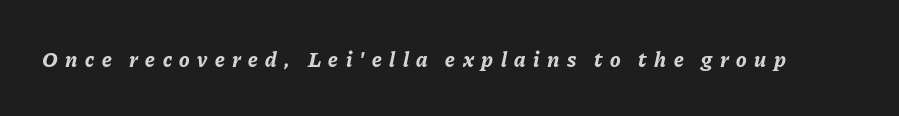
Q: Is the text bold? A: Yes.
Q: Is the text italic (slanted)? A: Yes, it leans right by about 11 degrees.
Q: Is the text underlined? A: No.
Q: Is the spacing between letters normal or unusually wide? A: Unusually wide.
